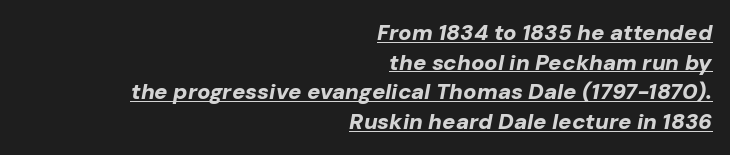
{"italic": "yes", "lean": "right", "slant_degrees": 10, "bold": "yes", "underline": "yes", "align": "right", "line_spacing": "normal", "line_spacing_ratio": 1.35, "letter_spacing": "normal", "letter_spacing_em": 0.0, "glyph_px": 22}
